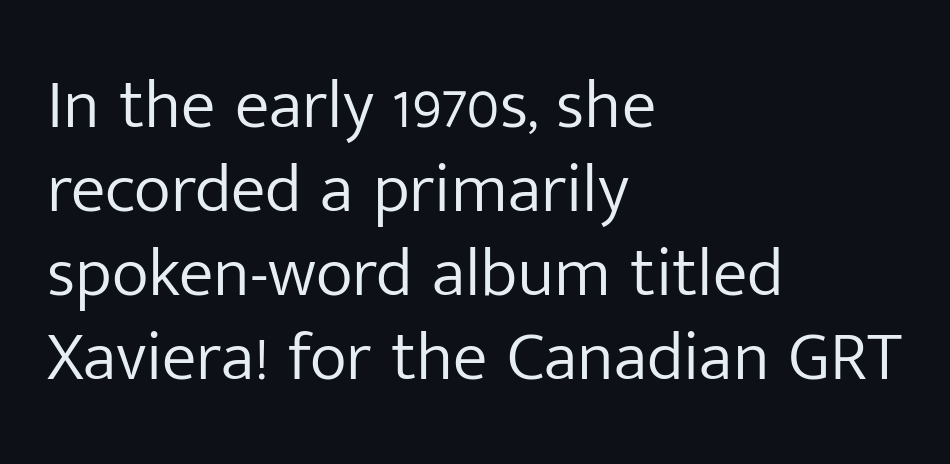
The image shows 70 px light sans-serif type, upright; set left-aligned, line spacing 1.2x, normal letter spacing, not underlined; low stroke contrast and a medium x-height.
